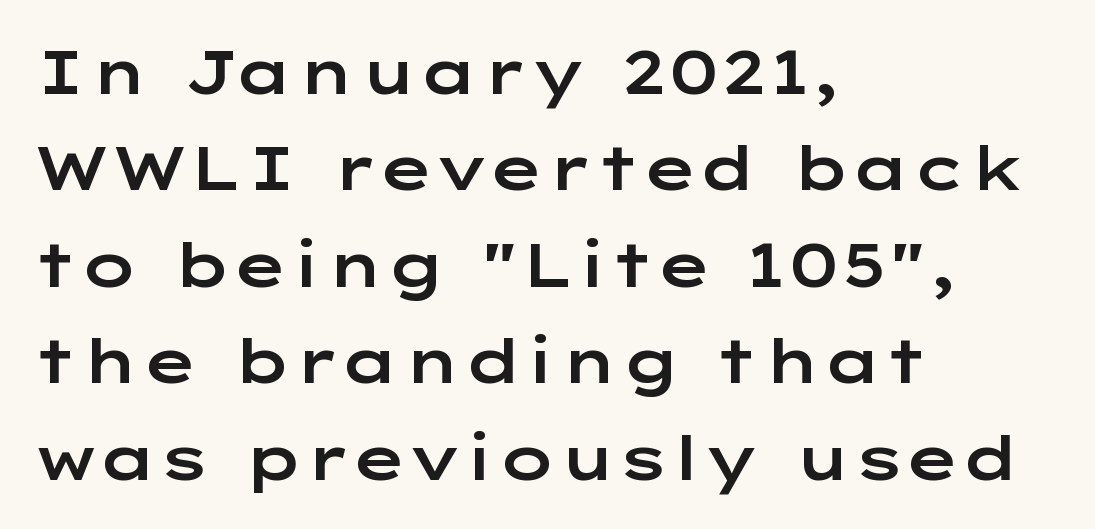
Q: Is the text italic (slanted)? A: No, it is upright.
Q: Is the typeface a serif or a sans-serif typeface? A: Sans-serif.
Q: Is the text underlined? A: No.
Q: How is the paragraph aligned? A: Left-aligned.
Q: Is the spacing between letters normal or unusually wide? A: Normal.
Q: Is the spacing between lines tight, normal or loose? A: Normal.
Q: Width (condensed, normal, or wide)? A: Wide.
Q: Stroke contrast? A: Low.
Q: x-height? A: Medium.
Q: Monospaced? A: No.
